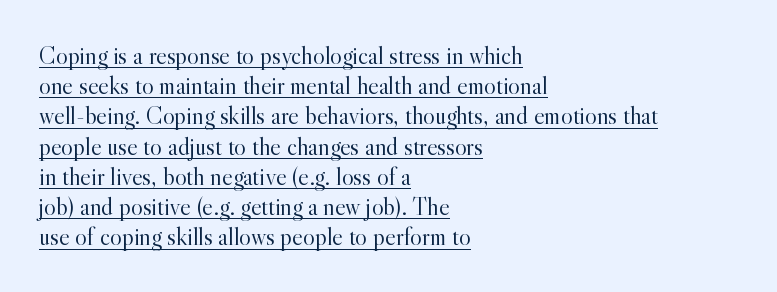
Q: Is the text bold? A: No.
Q: Is the text italic (slanted)? A: No, it is upright.
Q: Is the text underlined? A: Yes.
Q: How is the paragraph aligned? A: Left-aligned.
Q: Is the spacing between letters normal or unusually wide? A: Normal.
